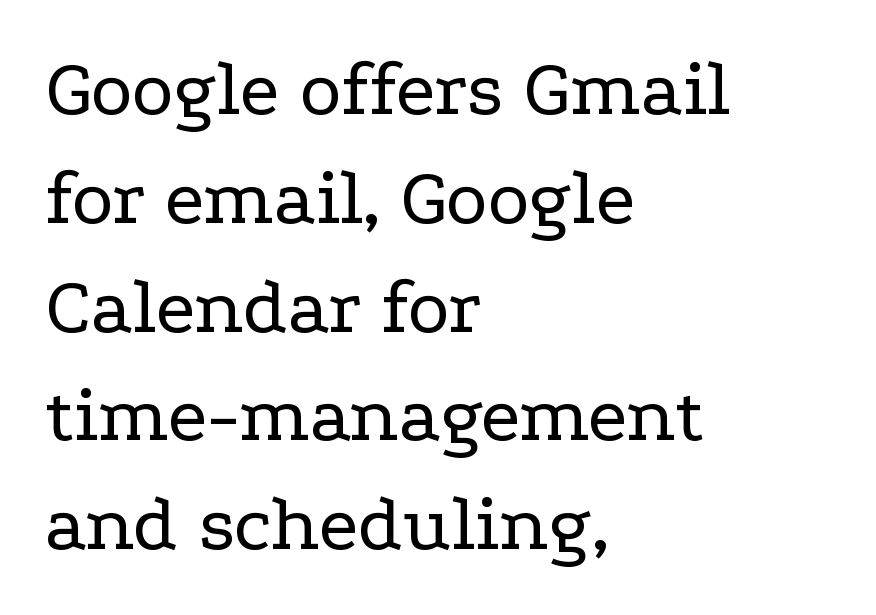
The image shows 80 px regular-weight, wide serif type, upright; set left-aligned, normal line spacing (1.36x), normal letter spacing, not underlined; low stroke contrast and a medium x-height.
